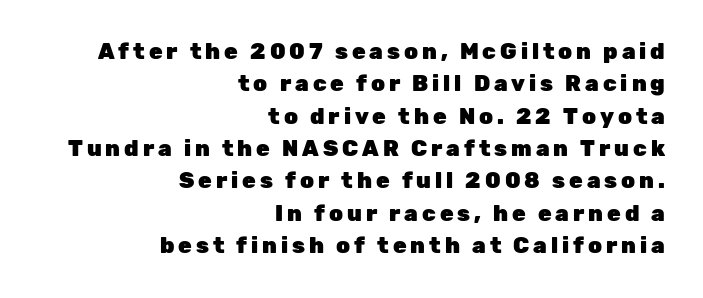
{"italic": "no", "bold": "yes", "underline": "no", "align": "right", "line_spacing": "normal", "line_spacing_ratio": 1.47, "glyph_px": 22}
